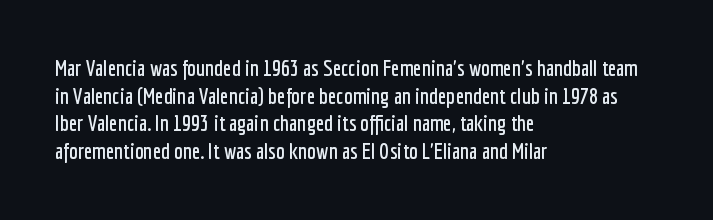
Regarding leading, the lines here are spaced in the standard way. The space beneath each line is pristine and unruled. Tracking value appears to be zero — textbook default spacing. The setting favours the left margin, as ordinary paragraphs usually do.
